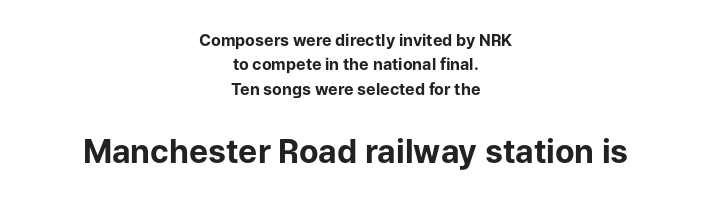
Q: Is the text bold? A: Yes.
Q: Is the text italic (slanted)? A: No, it is upright.
Q: Is the typeface a serif or a sans-serif typeface? A: Sans-serif.
Q: Is the text underlined? A: No.
Q: How is the paragraph aligned? A: Centered.
Q: Is the spacing between letters normal or unusually wide? A: Normal.
Q: Is the spacing between lines tight, normal or loose? A: Normal.
Q: Which block of text is set in a larger size, the first (top) or the second (bottom)? A: The second (bottom) one.
Q: Width (condensed, normal, or wide)? A: Normal.
Q: Stroke contrast? A: Low.
Q: x-height? A: Medium.
Q: Monospaced? A: No.
